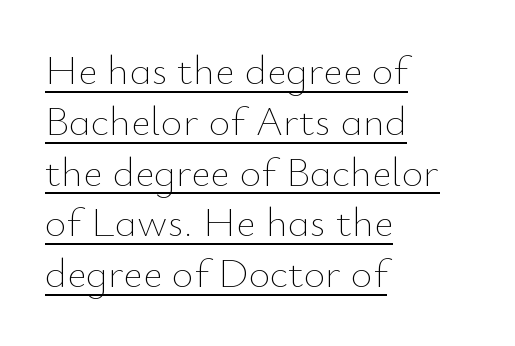
The image shows 42 px thin type, upright; set left-aligned, line spacing 1.21x, normal letter spacing, underlined; low stroke contrast and a small x-height.
